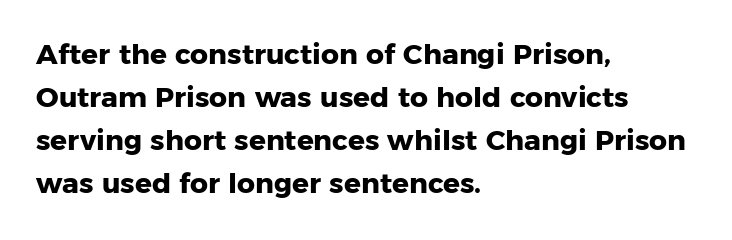
The ragged edge is on the right, which tells us the setting is flush left. Nobody touched the tracking dial on this one. Baseline-to-baseline distance is the conventional proportion of letter height. Serif or sans? Sans — the stroke terminals are bare.
